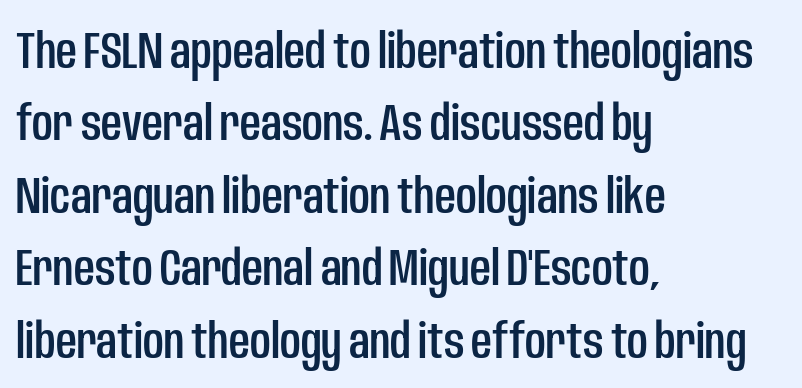
{"serif": "no", "italic": "no", "width": "condensed", "stroke_contrast": "low", "x_height": "large", "monospaced": "no", "underline": "no", "align": "left", "line_spacing": "normal", "line_spacing_ratio": 1.42, "letter_spacing": "normal", "letter_spacing_em": 0.0, "glyph_px": 51}
